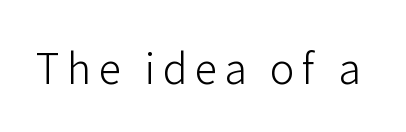
The image shows 41 px light sans-serif type, upright; set not underlined; low stroke contrast and a medium x-height.
